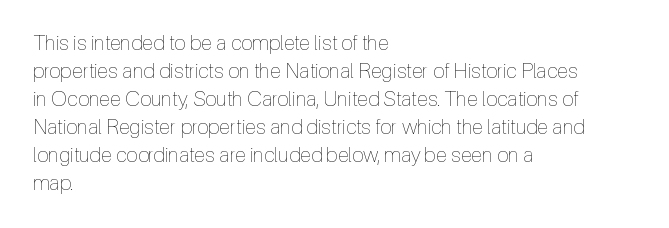
{"italic": "no", "bold": "no", "underline": "no", "align": "left", "line_spacing": "normal", "line_spacing_ratio": 1.33, "letter_spacing": "normal", "letter_spacing_em": 0.0, "glyph_px": 21}
